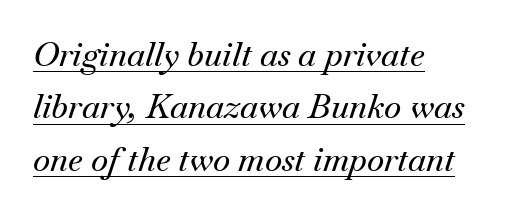
Q: Is the text italic (slanted)? A: Yes, it leans right by about 18 degrees.
Q: Is the typeface a serif or a sans-serif typeface? A: Serif.
Q: Is the text underlined? A: Yes.
Q: How is the paragraph aligned? A: Left-aligned.
Q: Is the spacing between letters normal or unusually wide? A: Normal.
Q: Is the spacing between lines tight, normal or loose? A: Normal.
Q: Width (condensed, normal, or wide)? A: Normal.
Q: Stroke contrast? A: Medium.
Q: x-height? A: Small.
Q: Monospaced? A: No.
